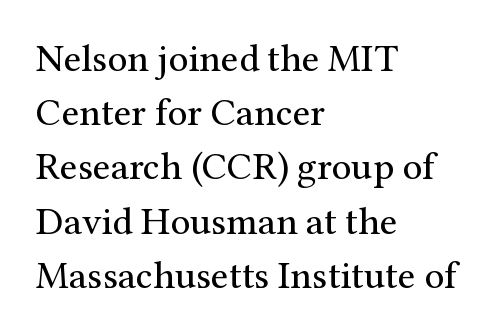
{"serif": "yes", "italic": "no", "bold": "no", "weight": "regular", "width": "normal", "stroke_contrast": "medium", "x_height": "medium", "monospaced": "no", "underline": "no", "align": "left", "line_spacing": "normal", "line_spacing_ratio": 1.39, "letter_spacing": "normal", "letter_spacing_em": 0.0, "glyph_px": 39}
